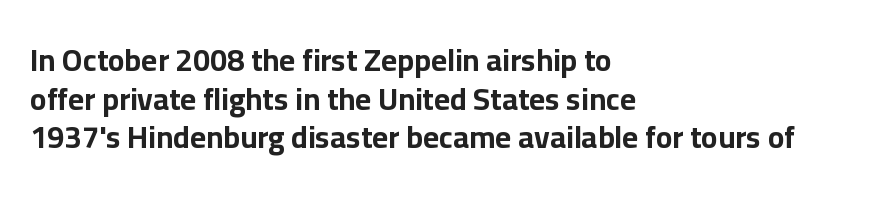
In CSS terms this would be text-align: left. A full-strength bold gives these letters their thick strokes. The rendering keeps characters at their native spacing. Stroke terminals: plain, sans-serif. Posture: straight, roman, zero tilt. Decoration check: the copy has no underline.
